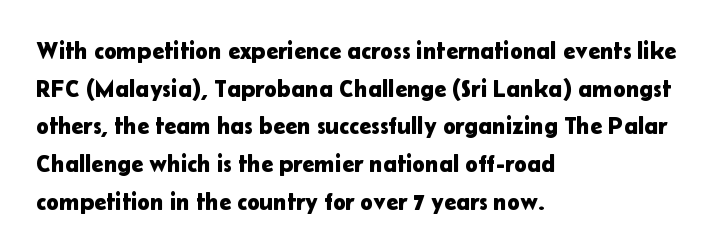
The image shows 24 px text type, upright; set left-aligned, normal line spacing (1.57x), normal letter spacing, not underlined.
